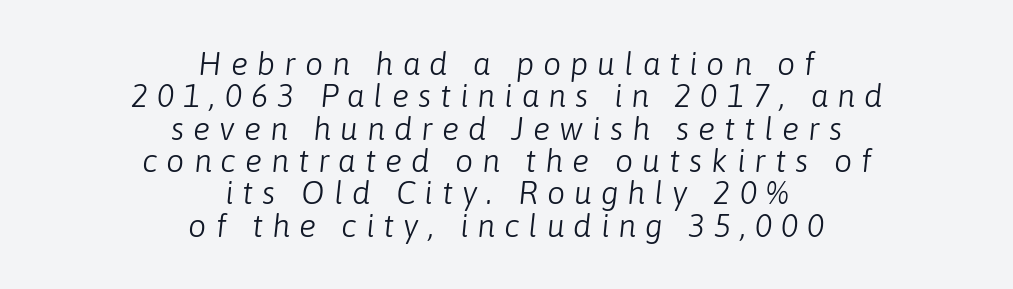
{"italic": "yes", "lean": "right", "slant_degrees": 6, "bold": "no", "weight": "light", "width": "normal", "stroke_contrast": "low", "x_height": "medium", "monospaced": "no", "underline": "no", "align": "center", "line_spacing": "tight", "line_spacing_ratio": 1.01, "letter_spacing": "wide", "letter_spacing_em": 0.28, "glyph_px": 32}
